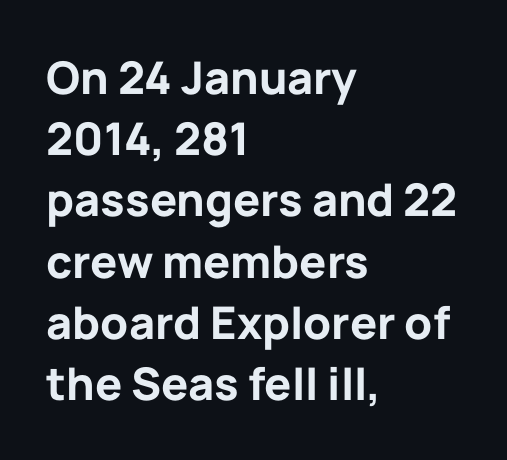
The image shows 45 px bold sans-serif type, upright; set left-aligned, normal line spacing (1.36x), normal letter spacing, not underlined; low stroke contrast and a medium x-height.
